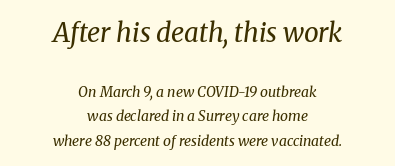
Line starts and ends both wander, symmetrically. Unmarked baselines from the first word to the last. The passage shown begins with its larger block and ends with its smaller one. Italic? Definitely — the glyphs are oblique. Each word holds together tightly as a unit, with standard inter-letter gaps.
